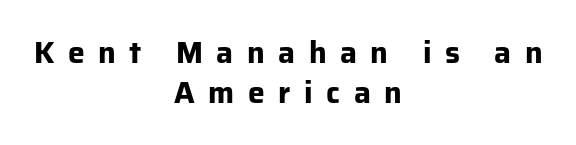
{"serif": "no", "italic": "no", "bold": "yes", "weight": "bold", "width": "normal", "stroke_contrast": "low", "x_height": "medium", "monospaced": "no", "underline": "no", "align": "center", "line_spacing": "normal", "line_spacing_ratio": 1.32, "letter_spacing": "wide", "letter_spacing_em": 0.45, "glyph_px": 30}
